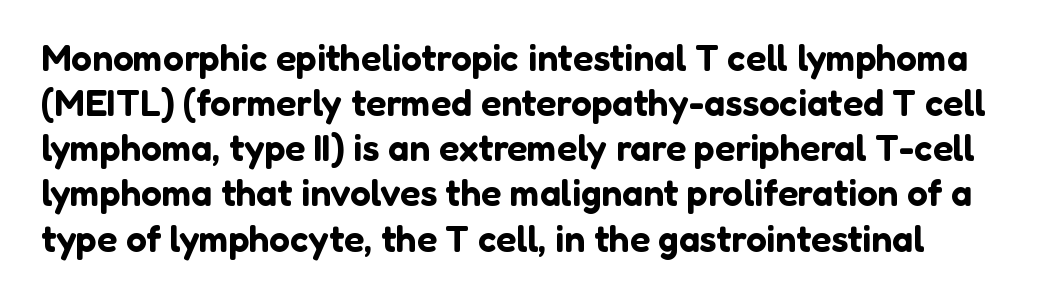
The image shows 37 px sans-serif type, upright; set line spacing 1.22x, normal letter spacing, not underlined; low stroke contrast and a medium x-height.
